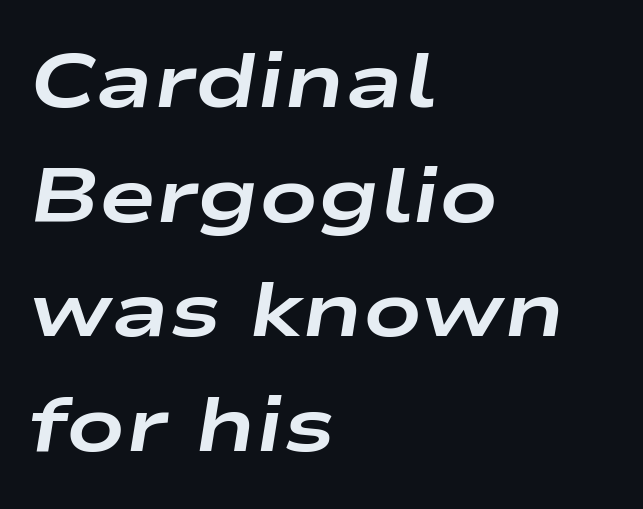
{"italic": "yes", "lean": "right", "slant_degrees": 9, "bold": "yes", "weight": "bold", "width": "wide", "stroke_contrast": "low", "x_height": "medium", "monospaced": "no", "underline": "no", "align": "left", "line_spacing": "normal", "line_spacing_ratio": 1.49, "letter_spacing": "normal", "letter_spacing_em": 0.0, "glyph_px": 77}
